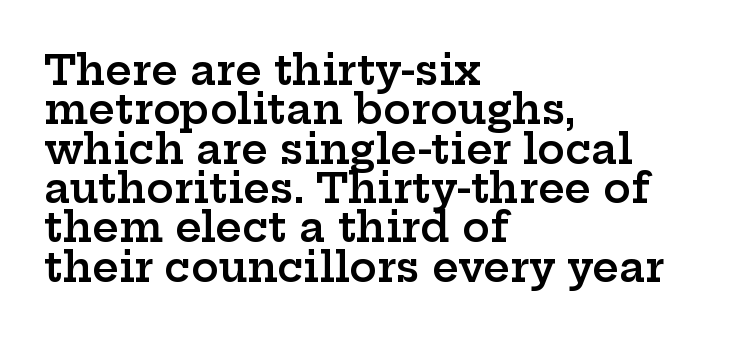
Q: Is the text bold? A: Semi-bold.
Q: Is the text italic (slanted)? A: No, it is upright.
Q: Is the typeface a serif or a sans-serif typeface? A: Serif.
Q: Is the text underlined? A: No.
Q: How is the paragraph aligned? A: Left-aligned.
Q: Is the spacing between letters normal or unusually wide? A: Normal.
Q: Is the spacing between lines tight, normal or loose? A: Tight.
Q: Width (condensed, normal, or wide)? A: Wide.
Q: Stroke contrast? A: Low.
Q: x-height? A: Medium.
Q: Monospaced? A: No.
